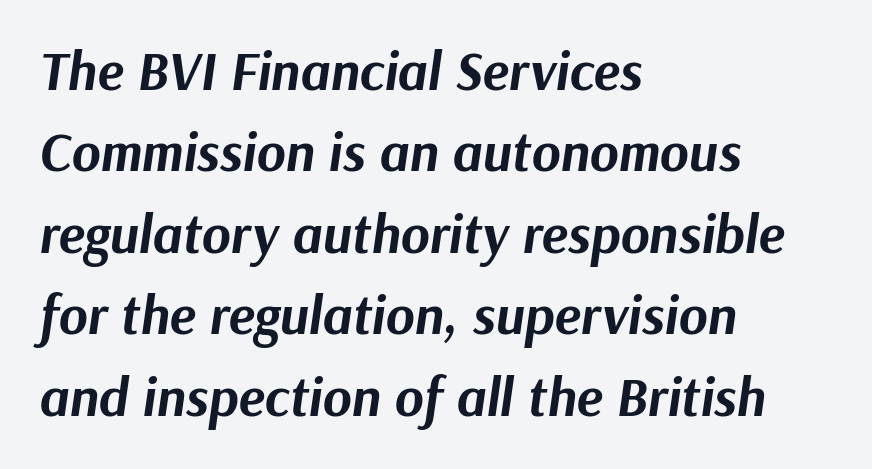
The letters advance in unequal steps, a hallmark of proportional type. Tall strokes in this sample are angled rather than plumb. Type without underlining. How heavy is the stroke? Heavy — this is a bold.
